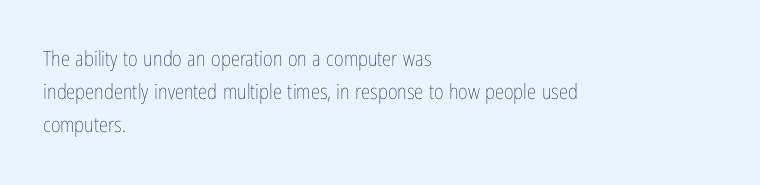
Q: Is the text bold? A: No.
Q: Is the text italic (slanted)? A: No, it is upright.
Q: Is the text underlined? A: No.
Q: How is the paragraph aligned? A: Left-aligned.
Q: Is the spacing between letters normal or unusually wide? A: Normal.
Q: Is the spacing between lines tight, normal or loose? A: Normal.
